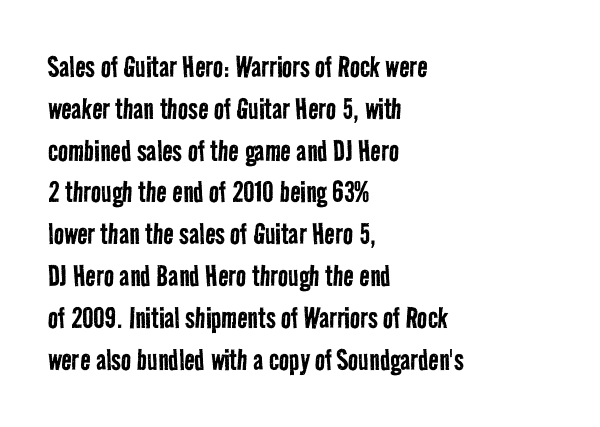
{"serif": "no", "bold": "no", "weight": "regular", "width": "condensed", "stroke_contrast": "low", "x_height": "medium", "monospaced": "no", "underline": "no", "align": "left", "line_spacing_ratio": 1.23, "letter_spacing": "normal", "letter_spacing_em": 0.0, "glyph_px": 34}
